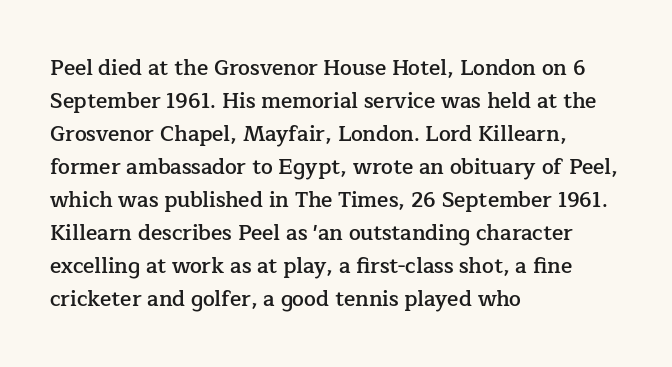
Q: Is the text bold? A: Semi-bold.
Q: Is the text italic (slanted)? A: No, it is upright.
Q: Is the text underlined? A: No.
Q: How is the paragraph aligned? A: Left-aligned.
Q: Is the spacing between letters normal or unusually wide? A: Normal.
Q: Is the spacing between lines tight, normal or loose? A: Normal.
